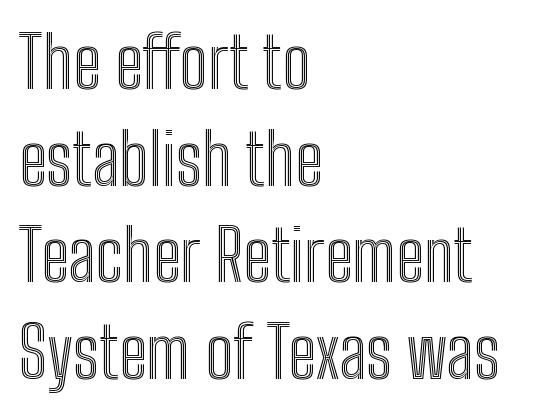
The image shows 71 px condensed type, upright; set left-aligned, normal line spacing (1.36x), normal letter spacing, not underlined; a medium x-height.
